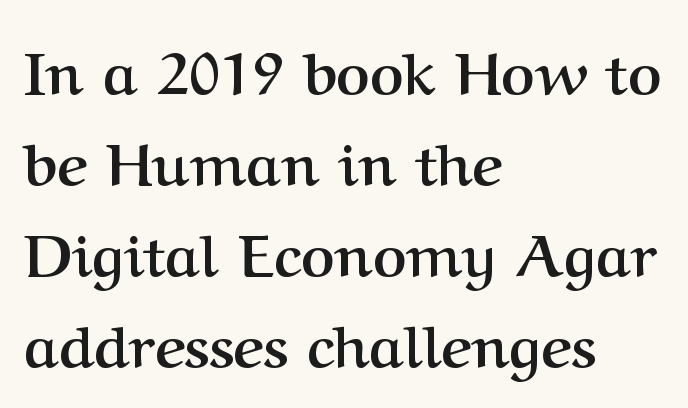
{"serif": "yes", "italic": "no", "bold": "yes", "weight": "semibold", "width": "normal", "stroke_contrast": "medium", "x_height": "medium", "monospaced": "no", "underline": "no", "align": "left", "line_spacing": "normal", "line_spacing_ratio": 1.57, "letter_spacing": "normal", "letter_spacing_em": 0.0, "glyph_px": 58}
